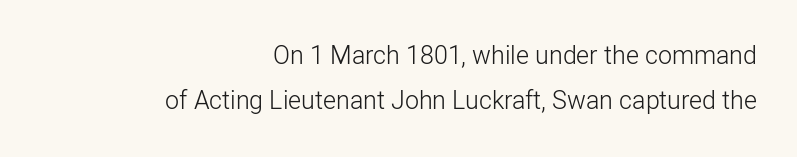
Q: Is the text bold? A: No.
Q: Is the text italic (slanted)? A: No, it is upright.
Q: Is the text underlined? A: No.
Q: How is the paragraph aligned? A: Right-aligned.
Q: Is the spacing between letters normal or unusually wide? A: Normal.
